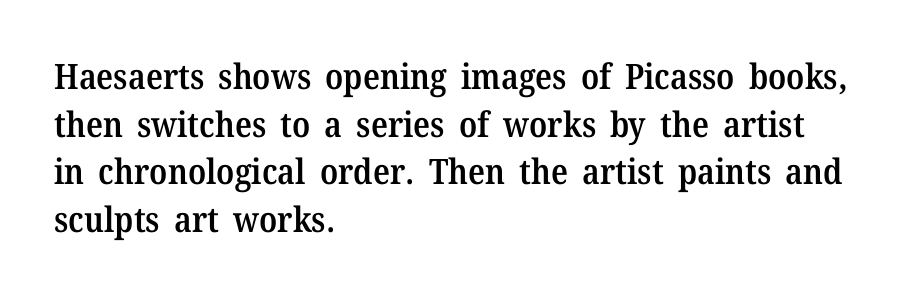
{"serif": "yes", "italic": "no", "bold": "semi", "weight": "semibold", "width": "normal", "stroke_contrast": "medium", "x_height": "medium", "monospaced": "no", "underline": "no", "align": "left", "line_spacing": "normal", "line_spacing_ratio": 1.36, "letter_spacing": "normal", "letter_spacing_em": 0.0, "glyph_px": 35}
